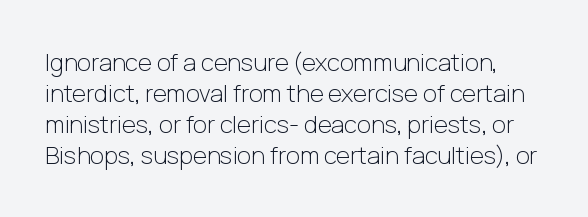
A bare baseline throughout the passage. This reads as an unemphasized weight, regular at the heaviest. It's the straight-up-and-down kind of type. The letterforms sit shoulder to shoulder at normal distance.
